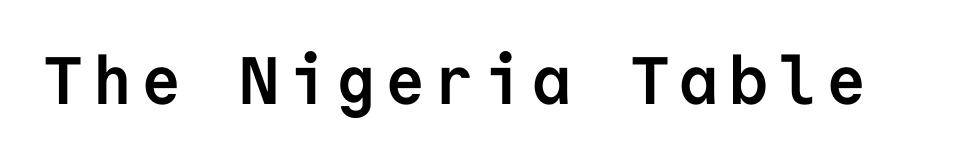
To sum up the face: it is a sans, with no serifs. Upright lettering throughout. The characters look thick and weighty, a clear bold. The space directly below the letters is spotless.
